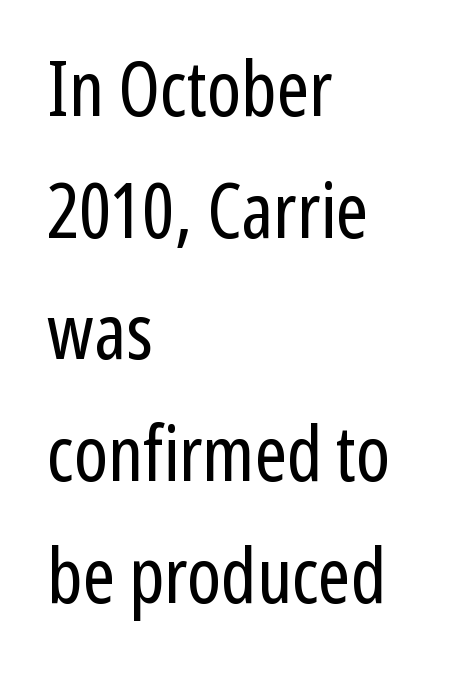
{"serif": "no", "italic": "no", "bold": "no", "weight": "regular", "width": "condensed", "stroke_contrast": "low", "x_height": "medium", "monospaced": "no", "underline": "no", "align": "left", "line_spacing": "normal", "line_spacing_ratio": 1.58, "letter_spacing": "normal", "letter_spacing_em": 0.0, "glyph_px": 77}
